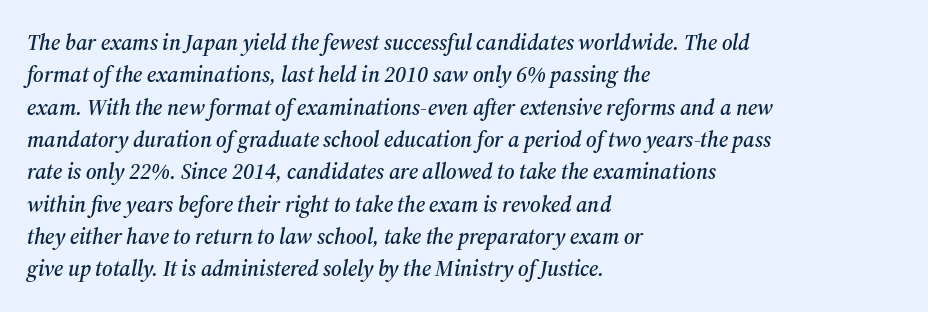
{"italic": "yes", "lean": "right", "slant_degrees": 12, "underline": "no", "align": "left", "line_spacing": "normal", "line_spacing_ratio": 1.47, "letter_spacing": "normal", "letter_spacing_em": 0.0, "glyph_px": 22}
